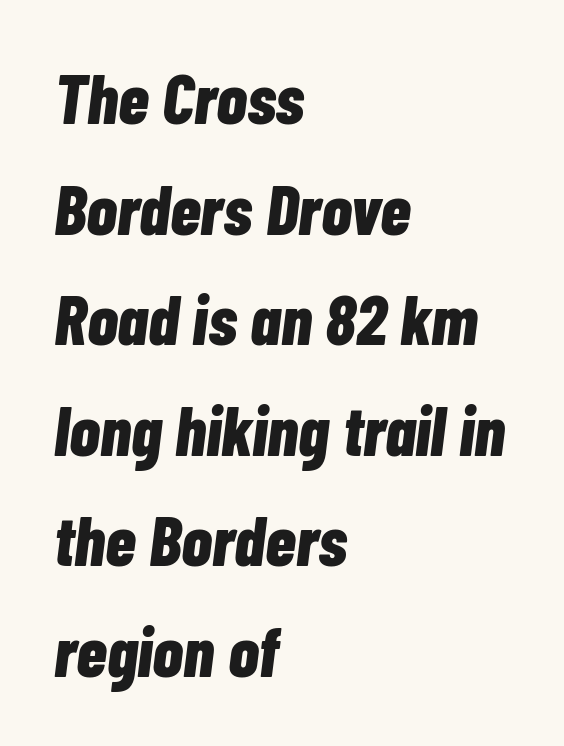
The image shows 70 px bold, condensed type, italic (leaning right); set left-aligned, normal line spacing (1.58x), normal letter spacing, not underlined; low stroke contrast and a medium x-height.
